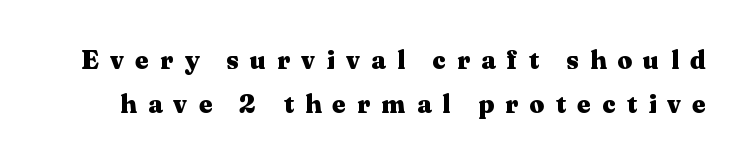
The foot of each line stays bare and open. Students, note that the glyphs here are deliberately spaced far apart. Quick note: not italic, upright. These words are printed bold, with thick strokes throughout.
